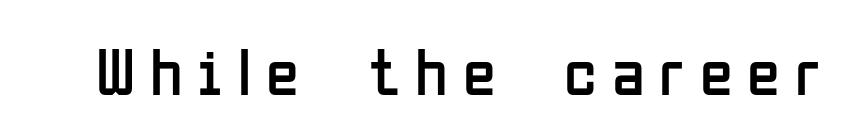
{"serif": "no", "italic": "no", "bold": "no", "weight": "regular", "width": "condensed", "stroke_contrast": "low", "x_height": "medium", "monospaced": "no", "underline": "no", "letter_spacing": "wide", "letter_spacing_em": 0.22, "glyph_px": 67}
